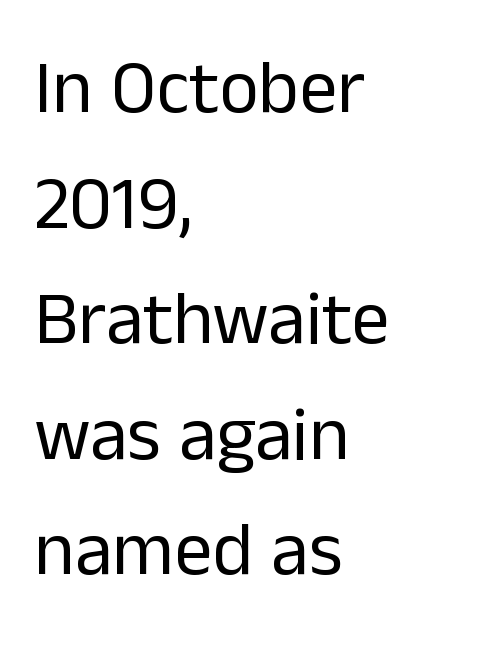
{"serif": "no", "italic": "no", "bold": "no", "weight": "regular", "width": "normal", "stroke_contrast": "low", "x_height": "medium", "monospaced": "no", "underline": "no", "align": "left", "line_spacing": "normal", "line_spacing_ratio": 1.52, "letter_spacing": "normal", "letter_spacing_em": 0.0, "glyph_px": 76}
